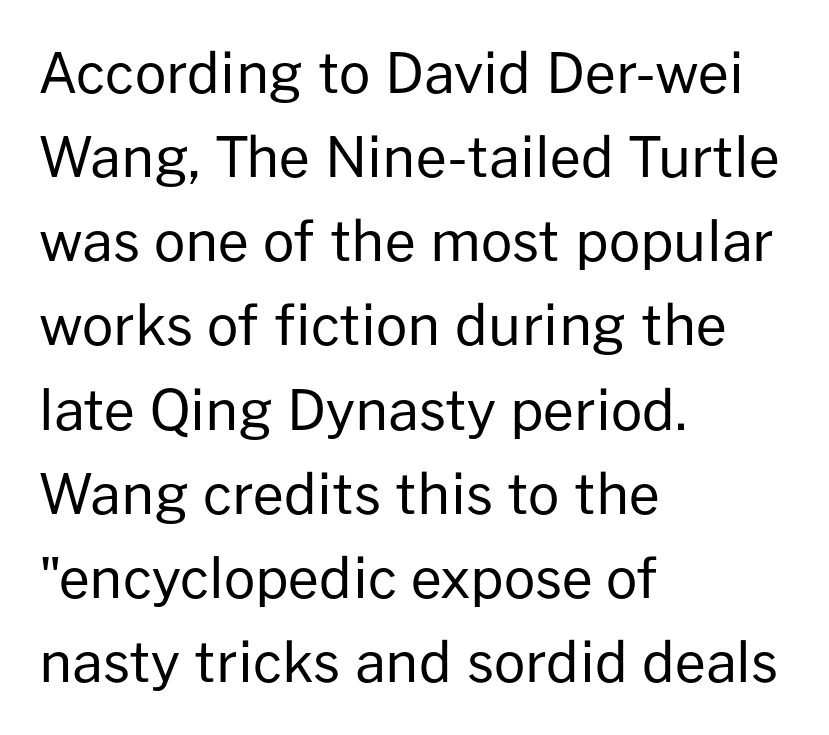
Students, observe: this is what conventionally led text looks like. What stands out about the letter spacing? Nothing — it is the standard amount. Proportional: the letters do not fall into vertical columns. The type family on display is of the sans-serif kind. Glance below the letters and you will spot only blank space.
